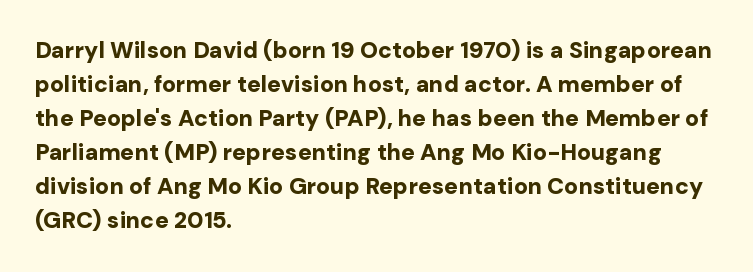
Q: Is the text bold? A: Yes.
Q: Is the text italic (slanted)? A: No, it is upright.
Q: Is the text underlined? A: No.
Q: How is the paragraph aligned? A: Left-aligned.
Q: Is the spacing between letters normal or unusually wide? A: Normal.
Q: Is the spacing between lines tight, normal or loose? A: Normal.
